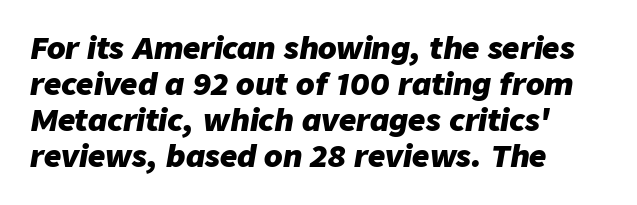
Glance below the letters and you will spot only blank space. The typography opts for an oblique posture over an upright one. Visually the block forms a straight wall on the left and a jagged coastline on the right. Proportional: the letters do not fall into vertical columns. Honestly, the letter spacing is just normal — you wouldn't notice it. The sample has been set heavy, in full bold.
